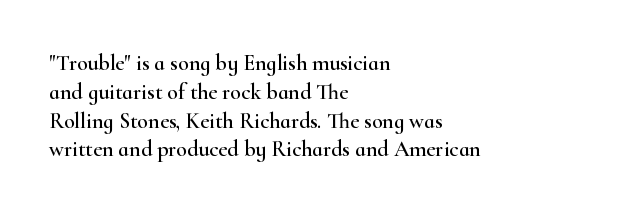
Descender tails drop into unmarked territory. Horizontal alignment here is leftward, the default for most running prose. Does extra space separate the letters? No, they use regular spacing. Upright lettering throughout. Evenly set lines give the paragraph a standard silhouette.
